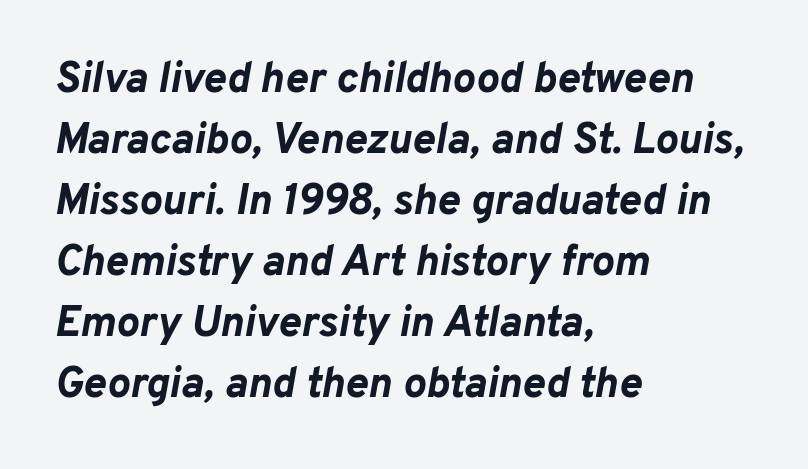
The image shows 43 px bold type, italic (leaning right); set left-aligned, normal line spacing (1.42x), normal letter spacing, not underlined; low stroke contrast and a medium x-height.
